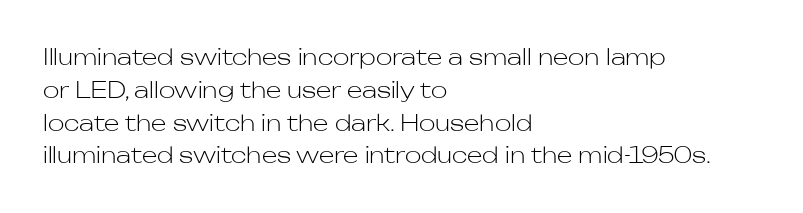
The image shows 22 px text type, upright; set left-aligned, normal line spacing (1.49x), normal letter spacing, not underlined.
